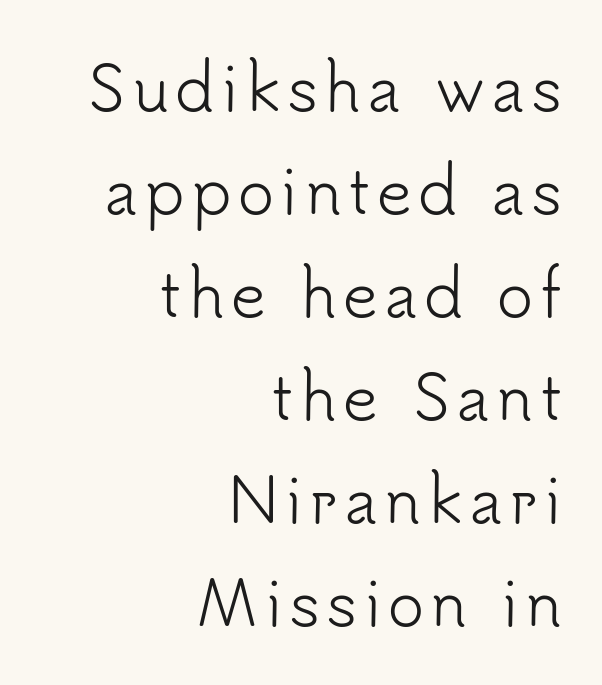
These lines are composed in type without serifs. Honestly, the row spacing looks completely unremarkable. This is not heavy type; no bold has been used. Letters rest on an invisible, unmarked baseline. The rendering uses natural spacing where letterforms have individual widths. The rag falls on the left side of this text block.
